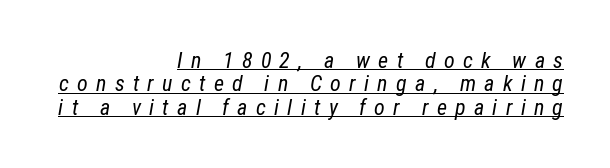
Q: Is the text bold? A: No.
Q: Is the text italic (slanted)? A: Yes, it leans right by about 12 degrees.
Q: Is the text underlined? A: Yes.
Q: How is the paragraph aligned? A: Right-aligned.
Q: Is the spacing between letters normal or unusually wide? A: Unusually wide.
Q: Is the spacing between lines tight, normal or loose? A: Tight.
